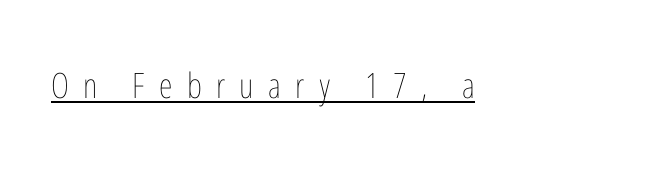
Do the letters lean? They stand straight. Students, note that the glyphs here are deliberately spaced far apart. Character widths vary here, with narrow letters taking less room than wide ones. Each line of the rendering has a horizontal stroke beneath the glyphs.
